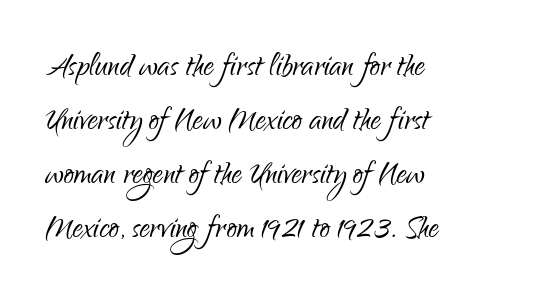
{"serif": "no", "bold": "no", "weight": "light", "width": "condensed", "stroke_contrast": "low", "x_height": "small", "monospaced": "no", "underline": "no", "align": "left", "line_spacing": "normal", "line_spacing_ratio": 1.35, "letter_spacing": "normal", "letter_spacing_em": 0.0, "glyph_px": 40}
